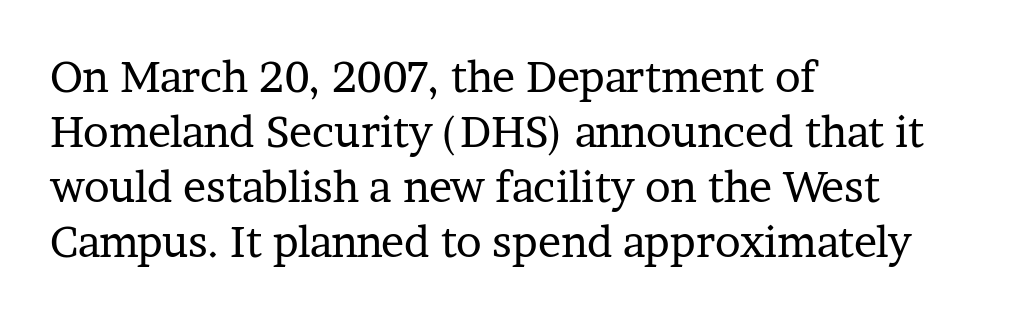
The image shows 43 px regular-weight serif type, upright; set left-aligned, normal line spacing (1.28x), normal letter spacing, not underlined; low stroke contrast and a medium x-height.
